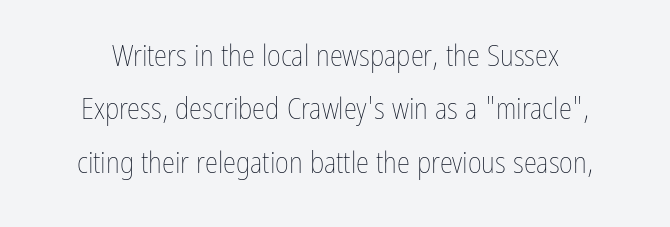
Stroke mass is kept to a normal reading level or below. Unmarked baselines from the first word to the last. Characters follow at the spacing the type designer built in. Spacing verdict: proportional, widths tailored to each character. It's the straight-up-and-down kind of type.
